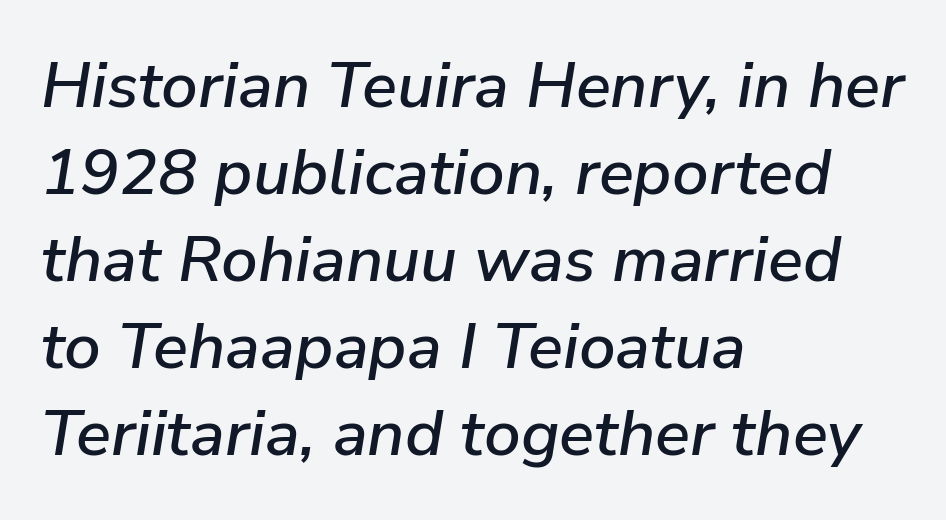
Q: Is the text italic (slanted)? A: Yes, it leans right by about 9 degrees.
Q: Is the text underlined? A: No.
Q: How is the paragraph aligned? A: Left-aligned.
Q: Is the spacing between letters normal or unusually wide? A: Normal.
Q: Is the spacing between lines tight, normal or loose? A: Normal.
Q: Width (condensed, normal, or wide)? A: Normal.
Q: Stroke contrast? A: Low.
Q: x-height? A: Medium.
Q: Monospaced? A: No.
